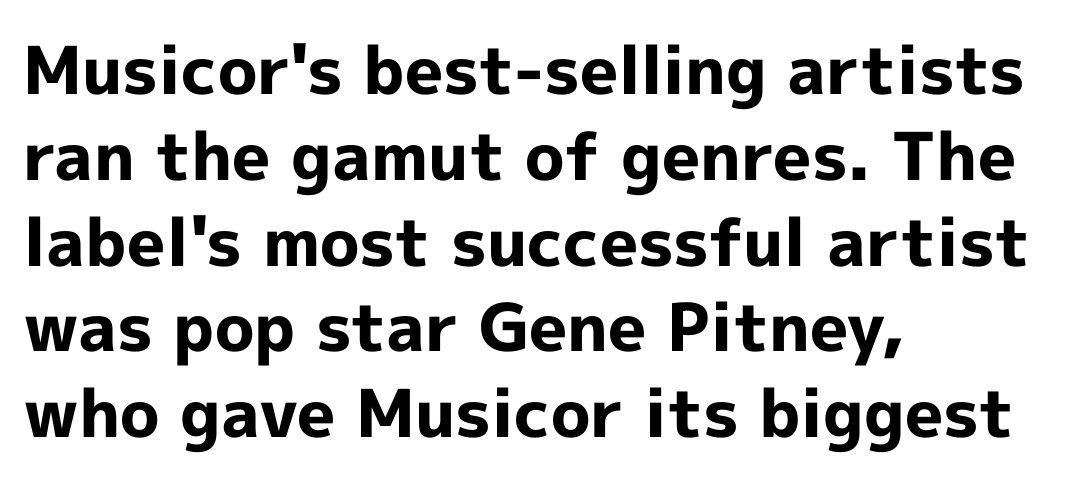
The image shows 66 px bold sans-serif type, upright; set left-aligned, normal line spacing (1.3x), normal letter spacing, not underlined; a medium x-height.
